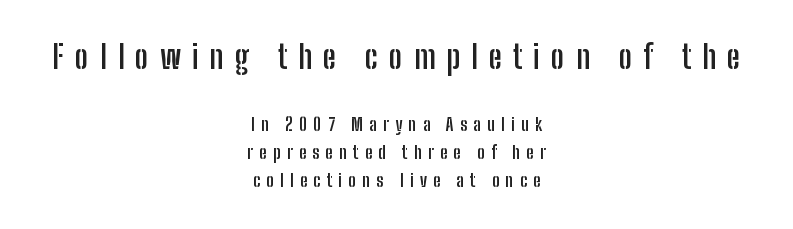
Strokes here are thick enough to call this a true bold. A typesetter would call this leading conventional body-copy spacing. The emphasis by scale lands on block number one, above. The string is rendered with underlining switched off. The paragraph shown floats in the horizontal middle.
